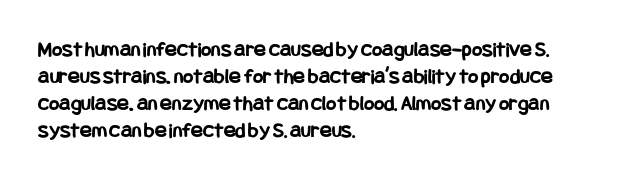
{"italic": "no", "bold": "yes", "underline": "no", "align": "left", "line_spacing_ratio": 1.23, "letter_spacing": "normal", "letter_spacing_em": 0.0, "glyph_px": 22}
